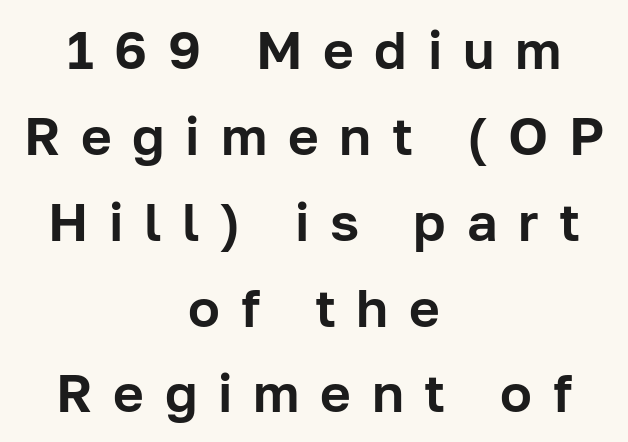
{"serif": "no", "italic": "no", "width": "normal", "stroke_contrast": "low", "x_height": "medium", "monospaced": "no", "underline": "no", "align": "center", "line_spacing": "normal", "line_spacing_ratio": 1.62, "letter_spacing": "wide", "letter_spacing_em": 0.39, "glyph_px": 53}
